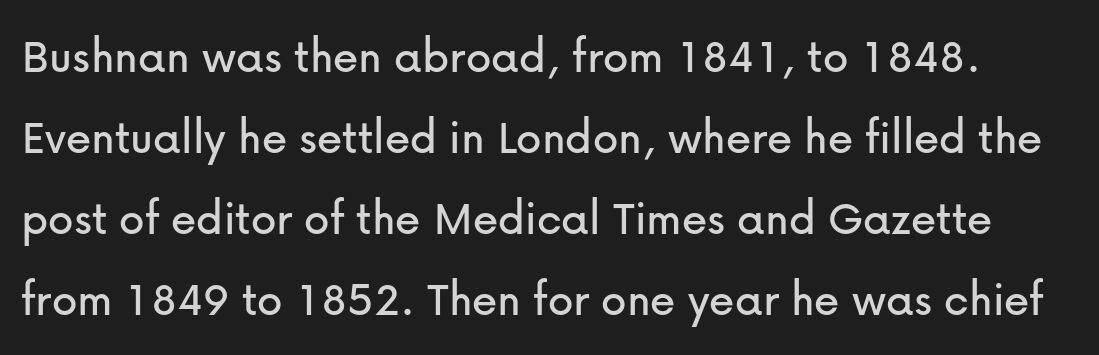
The image shows 51 px sans-serif type, upright; set normal line spacing (1.59x), normal letter spacing, not underlined; low stroke contrast and a medium x-height.
